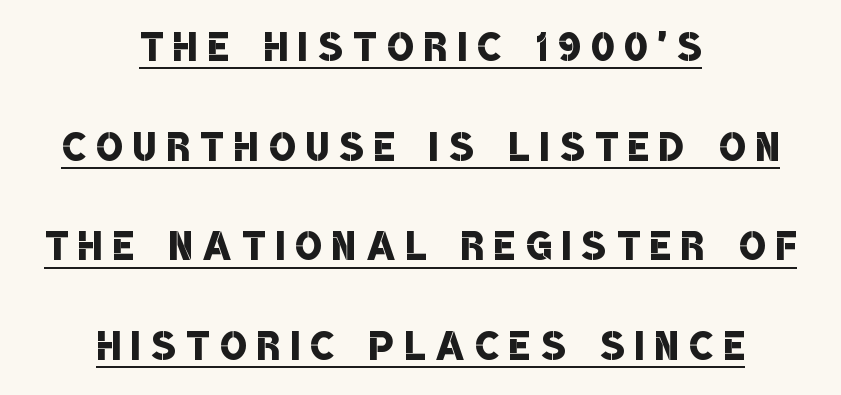
Q: Is the text bold? A: Semi-bold.
Q: Is the typeface a serif or a sans-serif typeface? A: Sans-serif.
Q: Is the text underlined? A: Yes.
Q: How is the paragraph aligned? A: Centered.
Q: Is the spacing between letters normal or unusually wide? A: Unusually wide.
Q: Width (condensed, normal, or wide)? A: Condensed.
Q: Stroke contrast? A: Low.
Q: x-height? A: Large.
Q: Monospaced? A: No.
